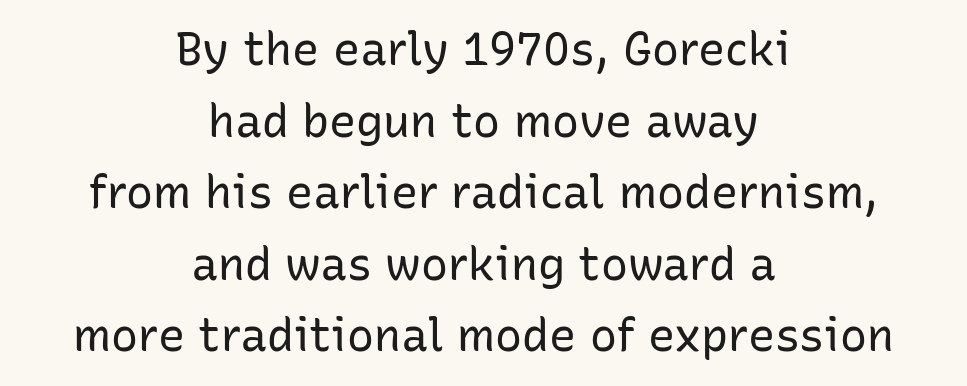
Q: Is the text bold? A: No.
Q: Is the text italic (slanted)? A: No, it is upright.
Q: Is the typeface a serif or a sans-serif typeface? A: Sans-serif.
Q: Is the text underlined? A: No.
Q: How is the paragraph aligned? A: Centered.
Q: Is the spacing between letters normal or unusually wide? A: Normal.
Q: Is the spacing between lines tight, normal or loose? A: Normal.
Q: Width (condensed, normal, or wide)? A: Normal.
Q: Stroke contrast? A: Low.
Q: x-height? A: Medium.
Q: Monospaced? A: No.
